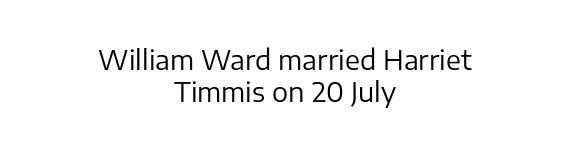
{"italic": "no", "bold": "no", "underline": "no", "align": "center", "line_spacing_ratio": 1.17, "letter_spacing": "normal", "letter_spacing_em": 0.0, "glyph_px": 27}
